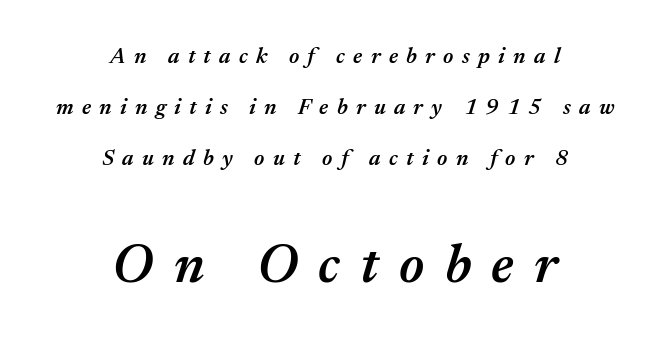
Q: Is the text bold? A: Semi-bold.
Q: Is the text italic (slanted)? A: Yes, it leans right by about 17 degrees.
Q: Is the text underlined? A: No.
Q: How is the paragraph aligned? A: Centered.
Q: Is the spacing between letters normal or unusually wide? A: Unusually wide.
Q: Is the spacing between lines tight, normal or loose? A: Loose.
Q: Which block of text is set in a larger size, the first (top) or the second (bottom)? A: The second (bottom) one.
Q: Width (condensed, normal, or wide)? A: Normal.
Q: Stroke contrast? A: Medium.
Q: x-height? A: Medium.
Q: Monospaced? A: No.
